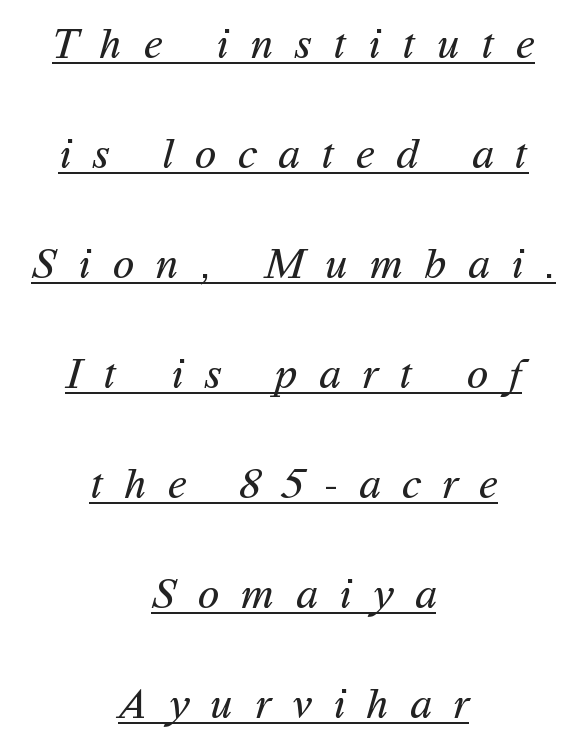
{"serif": "no", "bold": "no", "weight": "regular", "width": "normal", "stroke_contrast": "medium", "x_height": "medium", "monospaced": "no", "underline": "yes", "align": "center", "line_spacing": "loose", "line_spacing_ratio": 2.5, "letter_spacing": "wide", "letter_spacing_em": 0.49, "glyph_px": 44}
